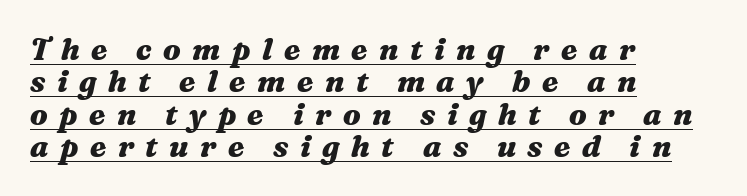
Q: Is the text bold? A: Yes.
Q: Is the text italic (slanted)? A: Yes, it leans right by about 16 degrees.
Q: Is the text underlined? A: Yes.
Q: How is the paragraph aligned? A: Left-aligned.
Q: Is the spacing between letters normal or unusually wide? A: Unusually wide.
Q: Is the spacing between lines tight, normal or loose? A: Tight.
Q: Width (condensed, normal, or wide)? A: Wide.
Q: Stroke contrast? A: Medium.
Q: x-height? A: Medium.
Q: Monospaced? A: No.
